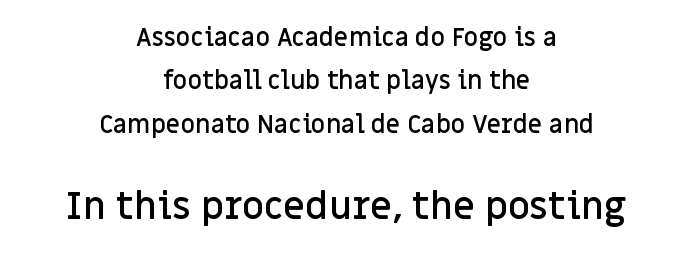
The image shows 38 px semibold sans-serif type, upright; set centered, line spacing 1.74x, normal letter spacing, not underlined; the second (bottom) block is 1.52x larger; low stroke contrast and a large x-height.
